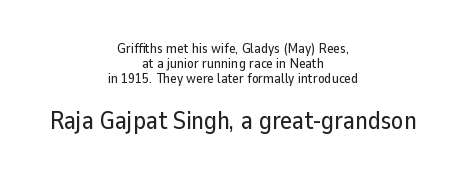
The image shows 25 px text type, upright; set centered, tight line spacing (1.06x), normal letter spacing, not underlined; the second (bottom) block is 1.79x larger.
